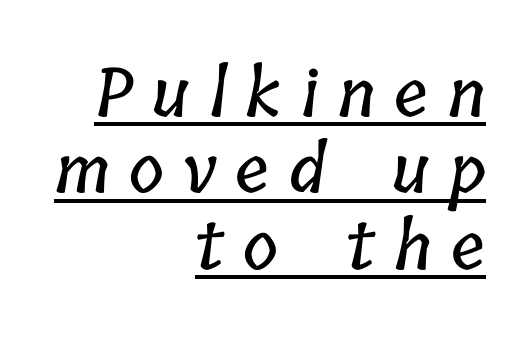
Tracking here is generous; glyphs stand well apart from one another. The string is rendered with underlining switched on. Tightly led — the rows are bunched. If you drew a ruler down the right edge, every line would touch it. The passage shown is typed in a proportional face where columns would drift.
